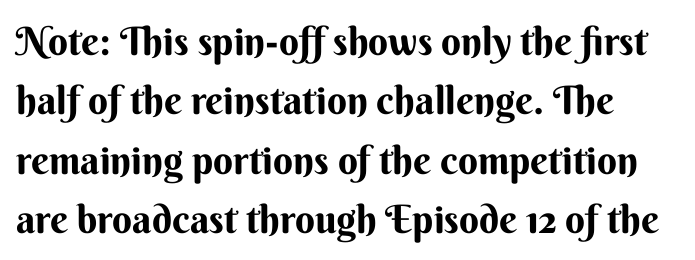
{"serif": "no", "italic": "no", "width": "normal", "stroke_contrast": "medium", "x_height": "small", "monospaced": "no", "underline": "no", "line_spacing": "normal", "line_spacing_ratio": 1.52, "letter_spacing": "normal", "letter_spacing_em": 0.0, "glyph_px": 39}
